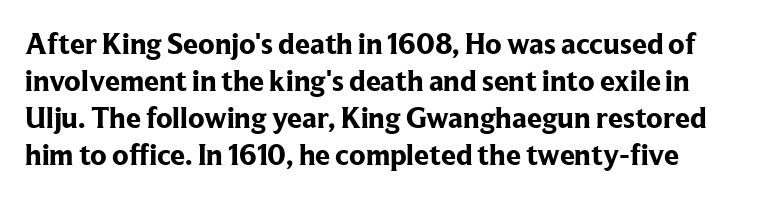
{"serif": "yes", "italic": "no", "bold": "yes", "weight": "bold", "width": "normal", "stroke_contrast": "low", "x_height": "medium", "monospaced": "no", "underline": "no", "line_spacing_ratio": 1.23, "letter_spacing": "normal", "letter_spacing_em": 0.0, "glyph_px": 30}
